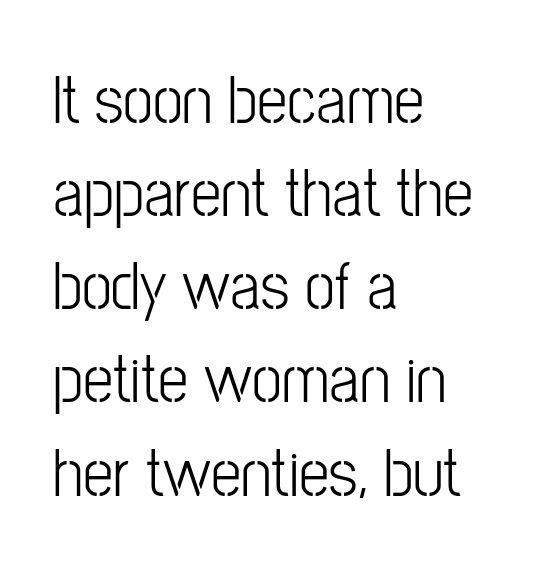
{"serif": "no", "italic": "no", "bold": "no", "weight": "light", "width": "condensed", "stroke_contrast": "low", "x_height": "medium", "monospaced": "no", "underline": "no", "align": "left", "line_spacing": "normal", "line_spacing_ratio": 1.37, "letter_spacing": "normal", "letter_spacing_em": 0.0, "glyph_px": 68}
